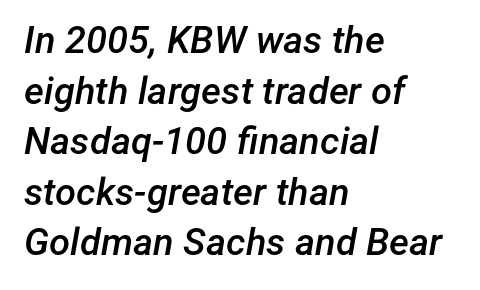
The image shows 38 px semibold type, italic (leaning right); set left-aligned, normal line spacing (1.33x), normal letter spacing, not underlined; low stroke contrast and a medium x-height.
